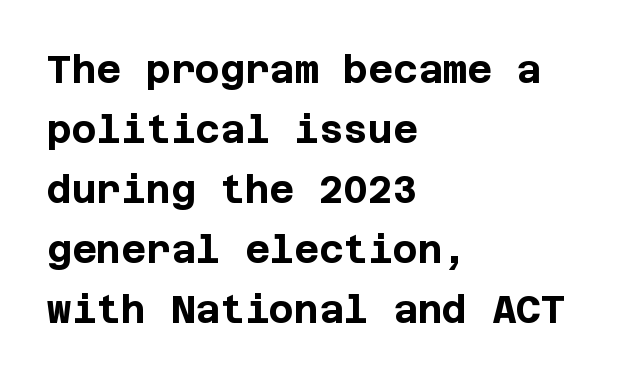
The image shows 38 px bold sans-serif type, upright; set left-aligned, normal line spacing (1.58x), normal letter spacing, not underlined; low stroke contrast and a large x-height.
